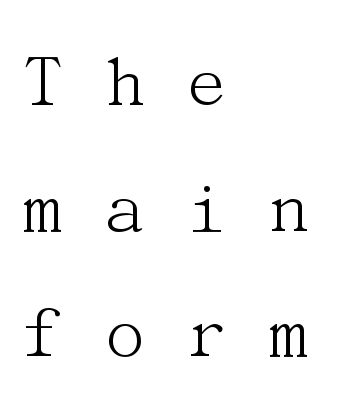
Q: Is the text bold? A: No.
Q: Is the text italic (slanted)? A: No, it is upright.
Q: Is the typeface a serif or a sans-serif typeface? A: Serif.
Q: Is the text underlined? A: No.
Q: How is the paragraph aligned? A: Left-aligned.
Q: Is the spacing between letters normal or unusually wide? A: Unusually wide.
Q: Is the spacing between lines tight, normal or loose? A: Normal.
Q: Width (condensed, normal, or wide)? A: Normal.
Q: Stroke contrast? A: Medium.
Q: x-height? A: Medium.
